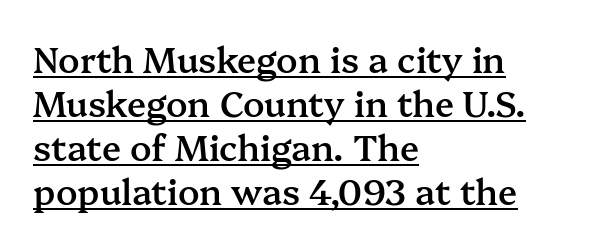
The rendering keeps characters at their native spacing. Does the weight exceed regular? Yes, but only to semibold. These lines were composed using upright roman letters. A rule runs beneath these lines of type. Character widths vary here, with narrow letters taking less room than wide ones. Compared with a centered layout, this one pins lines to the left instead.
